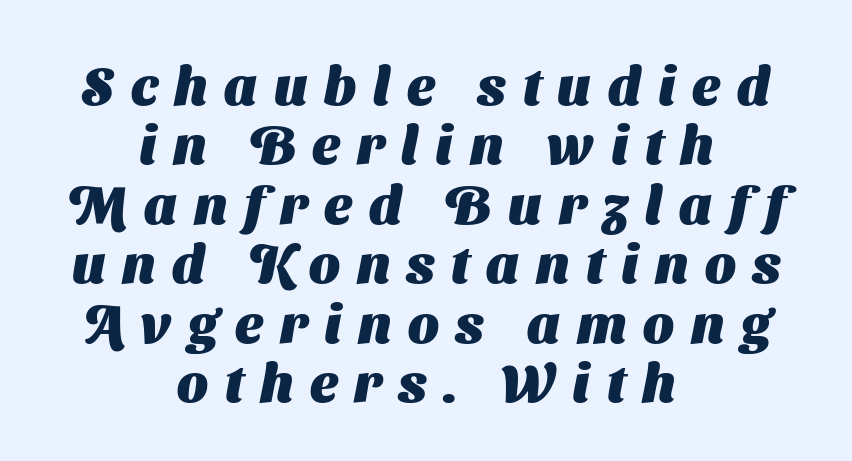
Words float on clear page, feet unadorned. The text was rendered using a sans face with plain stroke endings. Words appear elongated and porous because spacing is wide. On the weight axis this lands at bold, roughly 700.
